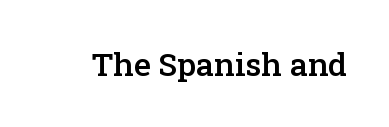
A roman cut, with each character standing at attention. The strokes are fattened partway — semibold, not bold. Each letter's strokes conclude with small projecting serifs. The strip under each line holds only bare page. Glyph-to-glyph distance matches everyday printed text. Here the designer chose a conventional face with non-uniform glyph widths.
